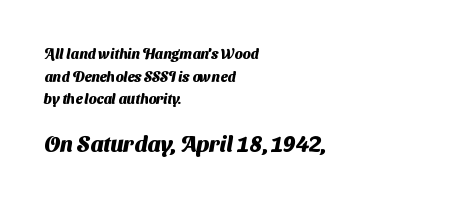
{"bold": "yes", "underline": "no", "align": "left", "line_spacing": "normal", "line_spacing_ratio": 1.61, "letter_spacing": "normal", "letter_spacing_em": 0.0, "larger_block": "second", "size_ratio": 1.57, "glyph_px": 22}
